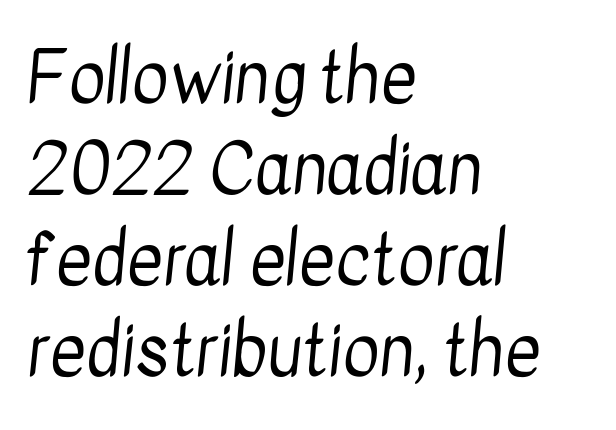
{"serif": "no", "bold": "no", "weight": "regular", "width": "condensed", "stroke_contrast": "low", "x_height": "medium", "monospaced": "no", "underline": "no", "align": "left", "line_spacing": "normal", "line_spacing_ratio": 1.3, "letter_spacing": "normal", "letter_spacing_em": 0.0, "glyph_px": 70}
